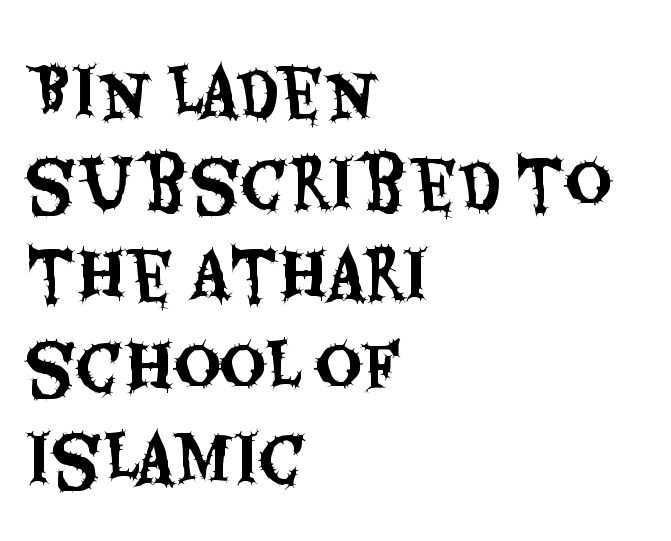
A roman cut, with each character standing at attention. A typesetter would label this face a sans. Descenders are the only things crossing below the line. Layout note: lines flush left. Here the designer chose a conventional face with non-uniform glyph widths.
